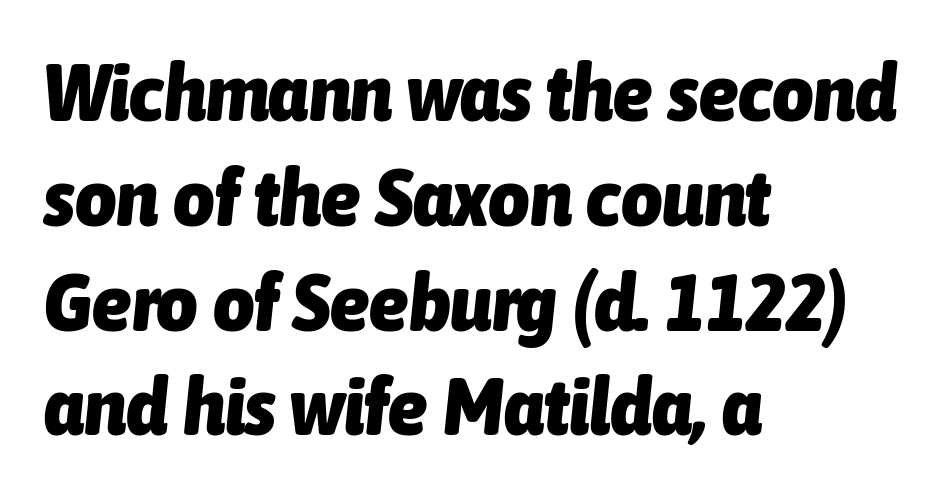
The image shows 80 px heavy, condensed type, italic (leaning right); set left-aligned, normal line spacing (1.31x), normal letter spacing, not underlined; low stroke contrast and a medium x-height.
